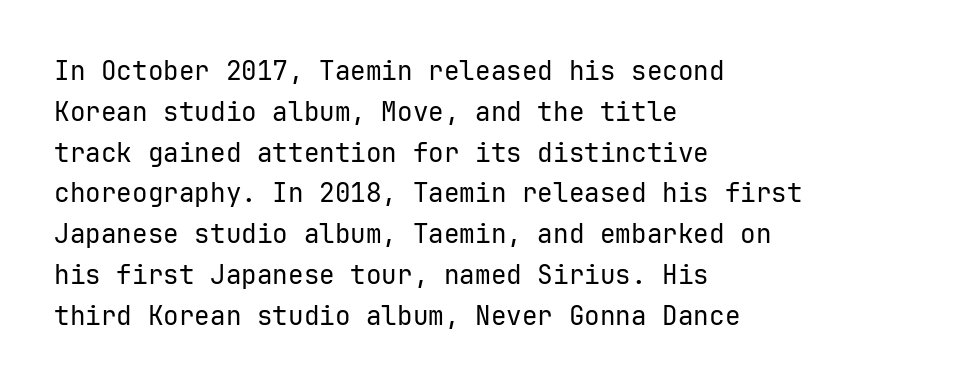
The image shows 26 px text type, upright; set left-aligned, normal line spacing (1.57x), normal letter spacing, not underlined.
